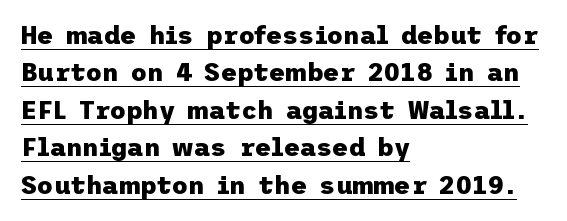
{"italic": "no", "bold": "yes", "underline": "yes", "align": "left", "line_spacing": "normal", "line_spacing_ratio": 1.5, "letter_spacing": "normal", "letter_spacing_em": 0.0, "glyph_px": 25}
